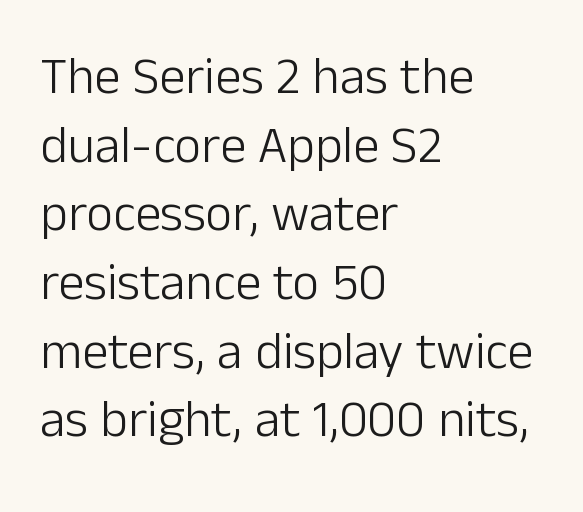
The image shows 52 px light sans-serif type, upright; set left-aligned, normal line spacing (1.32x), normal letter spacing, not underlined; low stroke contrast and a medium x-height.
